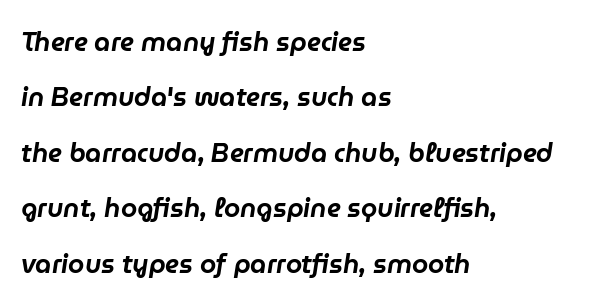
{"italic": "yes", "lean": "right", "slant_degrees": 9, "underline": "no", "align": "left", "line_spacing": "loose", "line_spacing_ratio": 2.13, "letter_spacing": "normal", "letter_spacing_em": 0.0, "glyph_px": 26}
